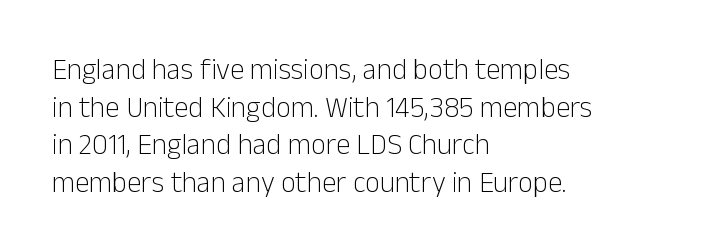
Typographically, this falls in the sans-serif category. The space beneath each line is pristine and unruled. Spacing verdict: proportional, widths tailored to each character. The lines in this sample share a left origin and differ only in where they stop. The letters stand straight up with perfectly vertical stems.
